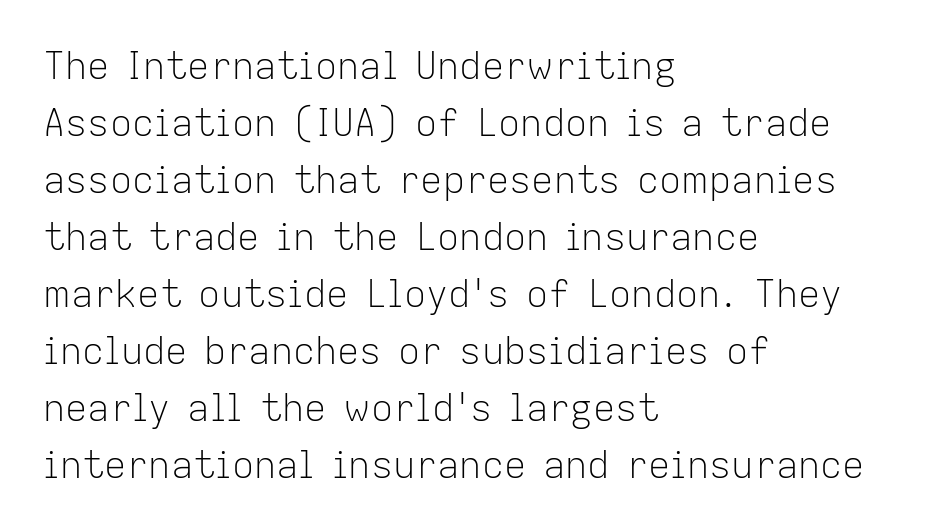
Q: Is the text bold? A: No.
Q: Is the text italic (slanted)? A: No, it is upright.
Q: Is the typeface a serif or a sans-serif typeface? A: Sans-serif.
Q: Is the text underlined? A: No.
Q: How is the paragraph aligned? A: Left-aligned.
Q: Is the spacing between letters normal or unusually wide? A: Normal.
Q: Is the spacing between lines tight, normal or loose? A: Normal.
Q: Width (condensed, normal, or wide)? A: Normal.
Q: Stroke contrast? A: Low.
Q: x-height? A: Medium.
Q: Monospaced? A: No.
